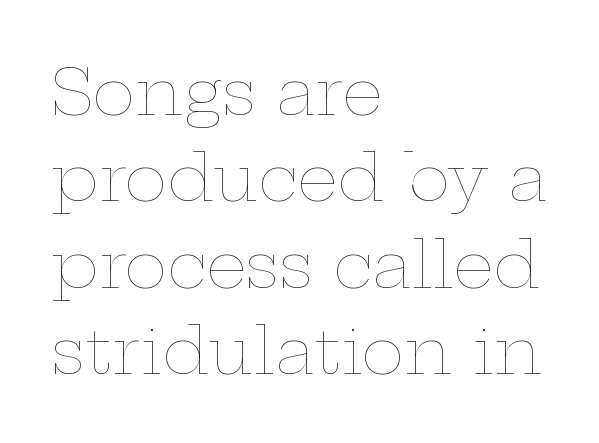
Q: Is the text bold? A: No.
Q: Is the text italic (slanted)? A: No, it is upright.
Q: Is the text underlined? A: No.
Q: How is the paragraph aligned? A: Left-aligned.
Q: Is the spacing between letters normal or unusually wide? A: Normal.
Q: Is the spacing between lines tight, normal or loose? A: Normal.
Q: Width (condensed, normal, or wide)? A: Wide.
Q: Stroke contrast? A: Low.
Q: x-height? A: Medium.
Q: Monospaced? A: No.
